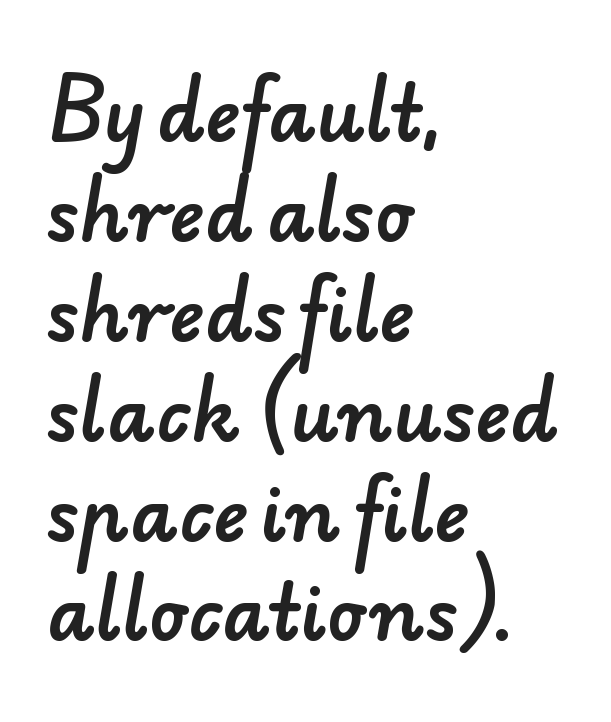
{"serif": "no", "width": "normal", "stroke_contrast": "low", "x_height": "small", "monospaced": "no", "underline": "no", "align": "left", "line_spacing": "normal", "line_spacing_ratio": 1.35, "letter_spacing": "normal", "letter_spacing_em": 0.0, "glyph_px": 74}
